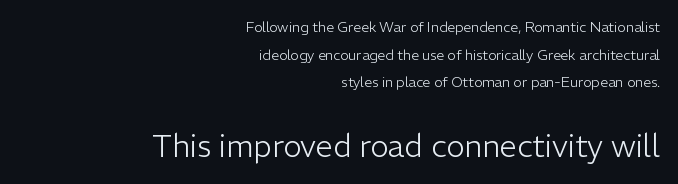
{"serif": "no", "italic": "no", "bold": "no", "weight": "light", "width": "normal", "stroke_contrast": "low", "x_height": "medium", "monospaced": "no", "underline": "no", "align": "right", "line_spacing": "loose", "line_spacing_ratio": 1.98, "letter_spacing": "normal", "letter_spacing_em": 0.0, "larger_block": "second", "size_ratio": 2.21, "glyph_px": 31}
